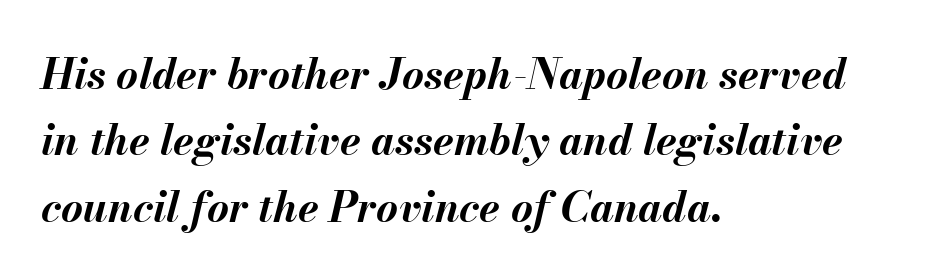
{"italic": "yes", "lean": "right", "slant_degrees": 13, "bold": "yes", "weight": "bold", "width": "normal", "stroke_contrast": "medium", "x_height": "small", "monospaced": "no", "underline": "no", "align": "left", "line_spacing": "normal", "line_spacing_ratio": 1.58, "letter_spacing": "normal", "letter_spacing_em": 0.0, "glyph_px": 42}
